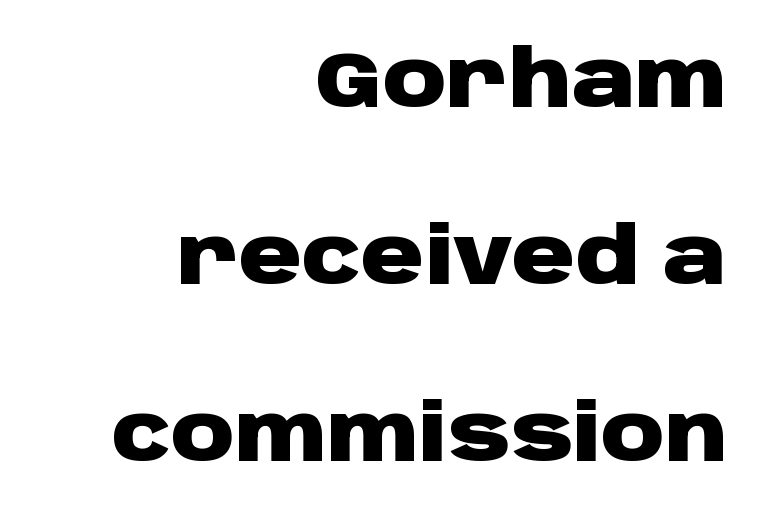
The image shows 78 px heavy, wide sans-serif type, upright; set right-aligned, loose line spacing (2.27x), normal letter spacing, not underlined; low stroke contrast and a large x-height.
